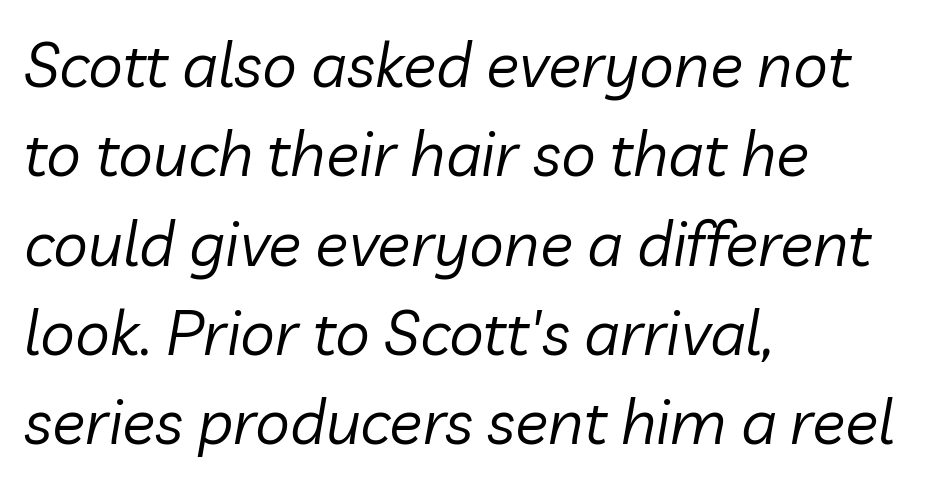
No extra ink here — the face is not bold. The gaps between neighbouring characters are ordinary and unremarkable. Observe the lean: these are italic letterforms. The line-height multiplier appears to be the usual default. The passage shown is typed in a proportional face where columns would drift.
